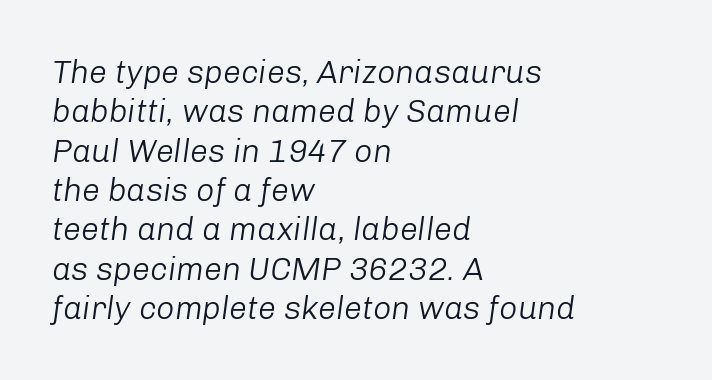
{"italic": "yes", "lean": "right", "slant_degrees": 8, "bold": "no", "weight": "light", "width": "normal", "stroke_contrast": "low", "x_height": "medium", "monospaced": "no", "underline": "no", "align": "left", "line_spacing_ratio": 1.23, "letter_spacing": "normal", "letter_spacing_em": 0.0, "glyph_px": 32}
